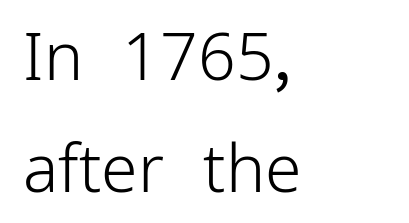
The image shows 66 px light sans-serif type, upright; set left-aligned, normal line spacing (1.69x), normal letter spacing, not underlined; low stroke contrast and a medium x-height.
